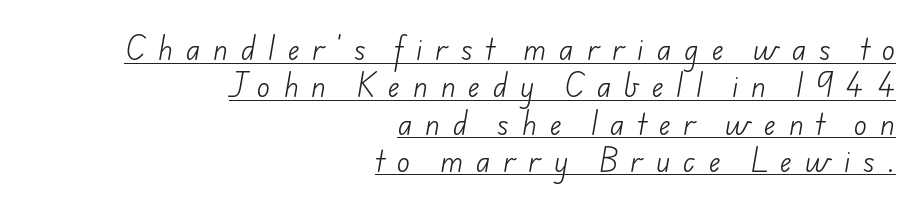
The gaps between neighbouring characters are conspicuously large. The designer left line spacing at the default. Is the stroke heavy? The answer is a plain regular-or-lighter. Underline: present.
